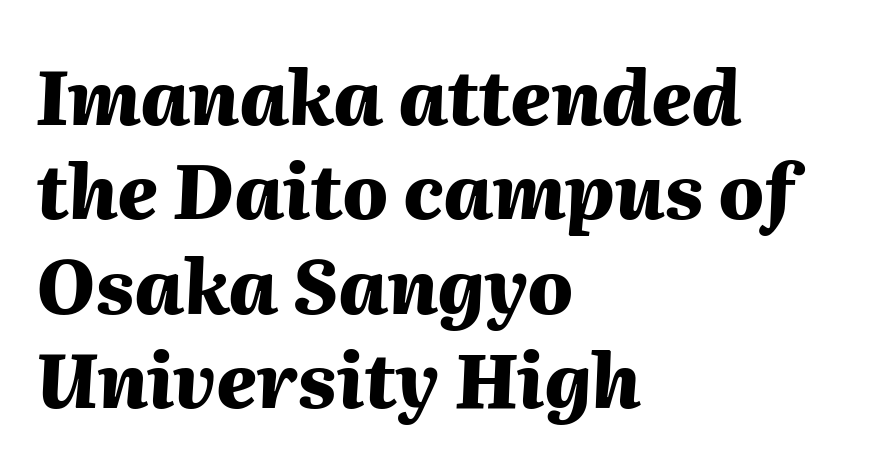
Q: Is the text bold? A: Yes.
Q: Is the text italic (slanted)? A: Yes, it leans right by about 2 degrees.
Q: Is the text underlined? A: No.
Q: How is the paragraph aligned? A: Left-aligned.
Q: Is the spacing between letters normal or unusually wide? A: Normal.
Q: Is the spacing between lines tight, normal or loose? A: Normal.
Q: Width (condensed, normal, or wide)? A: Normal.
Q: Stroke contrast? A: Medium.
Q: x-height? A: Medium.
Q: Monospaced? A: No.
